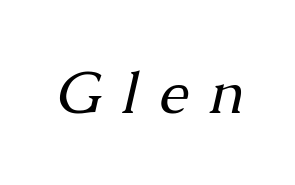
Q: Is the text bold? A: No.
Q: Is the text italic (slanted)? A: Yes, it leans right by about 13 degrees.
Q: Is the typeface a serif or a sans-serif typeface? A: Serif.
Q: Is the text underlined? A: No.
Q: Is the spacing between letters normal or unusually wide? A: Unusually wide.
Q: Width (condensed, normal, or wide)? A: Normal.
Q: Stroke contrast? A: Medium.
Q: x-height? A: Medium.
Q: Monospaced? A: No.
